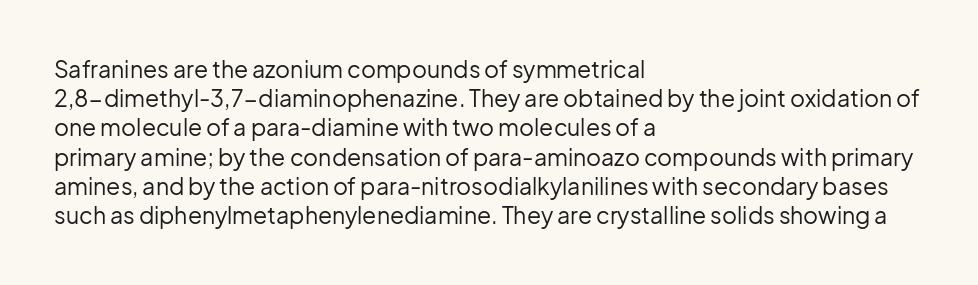
Q: Is the text bold? A: No.
Q: Is the text italic (slanted)? A: No, it is upright.
Q: Is the text underlined? A: No.
Q: How is the paragraph aligned? A: Left-aligned.
Q: Is the spacing between letters normal or unusually wide? A: Normal.
Q: Is the spacing between lines tight, normal or loose? A: Normal.
